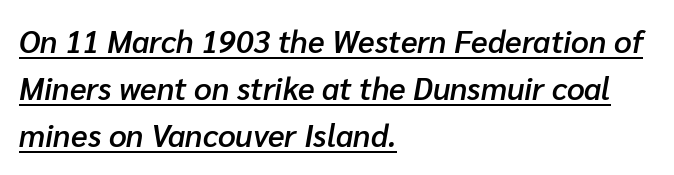
Q: Is the text bold? A: Semi-bold.
Q: Is the text italic (slanted)? A: Yes, it leans right by about 10 degrees.
Q: Is the text underlined? A: Yes.
Q: How is the paragraph aligned? A: Left-aligned.
Q: Is the spacing between letters normal or unusually wide? A: Normal.
Q: Is the spacing between lines tight, normal or loose? A: Normal.
Q: Width (condensed, normal, or wide)? A: Normal.
Q: Stroke contrast? A: Low.
Q: x-height? A: Medium.
Q: Monospaced? A: No.
